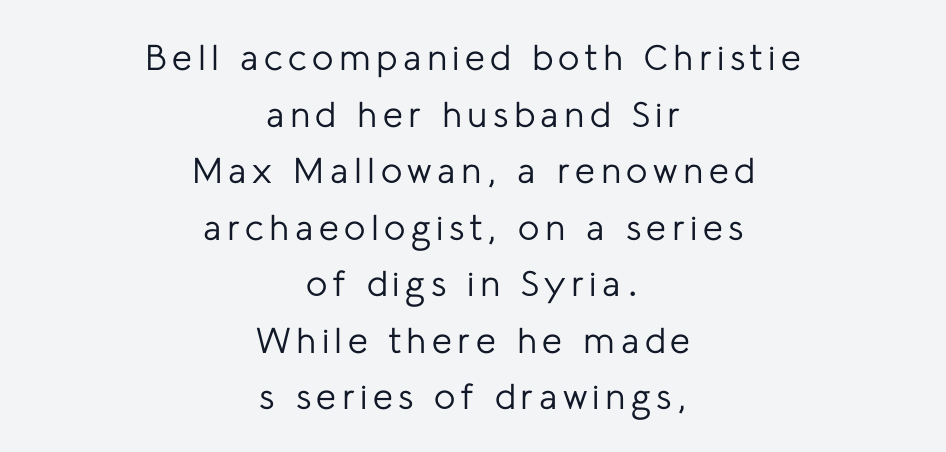
Q: Is the text bold? A: No.
Q: Is the text italic (slanted)? A: No, it is upright.
Q: Is the typeface a serif or a sans-serif typeface? A: Sans-serif.
Q: Is the text underlined? A: No.
Q: How is the paragraph aligned? A: Centered.
Q: Is the spacing between lines tight, normal or loose? A: Normal.
Q: Width (condensed, normal, or wide)? A: Normal.
Q: Stroke contrast? A: Low.
Q: x-height? A: Medium.
Q: Monospaced? A: No.
